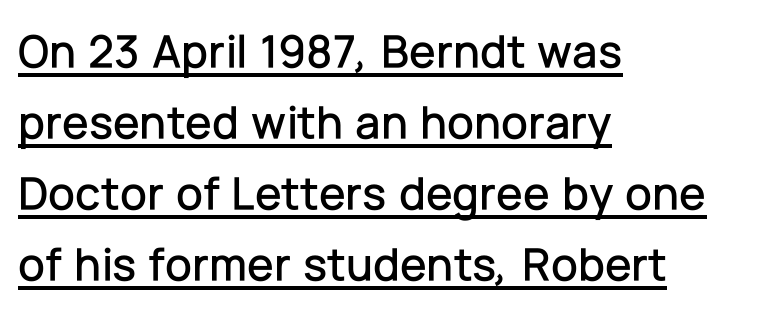
The image shows 48 px sans-serif type, upright; set left-aligned, normal line spacing (1.48x), normal letter spacing, underlined; low stroke contrast and a medium x-height.
